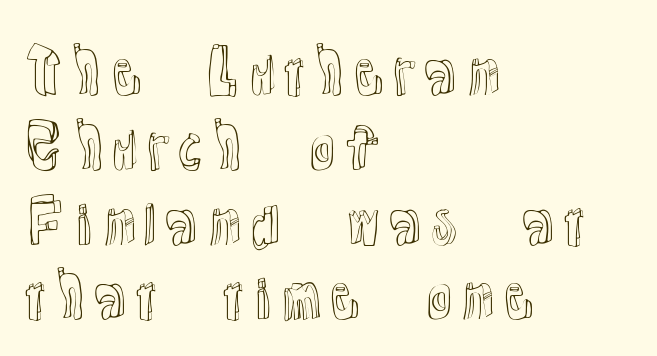
Q: Is the text italic (slanted)? A: No, it is upright.
Q: Is the text underlined? A: No.
Q: How is the paragraph aligned? A: Left-aligned.
Q: Is the spacing between letters normal or unusually wide? A: Normal.
Q: Is the spacing between lines tight, normal or loose? A: Normal.
Q: Width (condensed, normal, or wide)? A: Normal.
Q: x-height? A: Medium.
Q: Monospaced? A: No.
